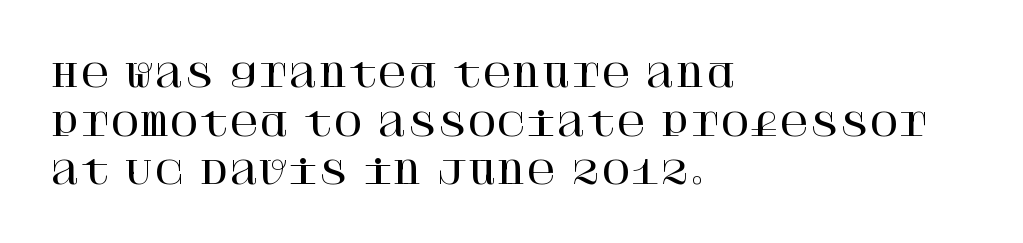
Q: Is the text italic (slanted)? A: No, it is upright.
Q: Is the typeface a serif or a sans-serif typeface? A: Serif.
Q: Is the text underlined? A: No.
Q: How is the paragraph aligned? A: Left-aligned.
Q: Is the spacing between letters normal or unusually wide? A: Normal.
Q: Is the spacing between lines tight, normal or loose? A: Normal.
Q: Width (condensed, normal, or wide)? A: Normal.
Q: Stroke contrast? A: High.
Q: x-height? A: Large.
